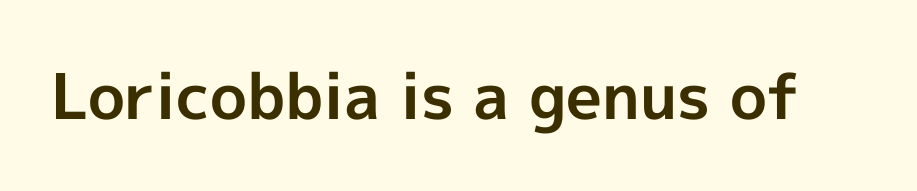
The image shows 63 px bold sans-serif type, upright; set normal letter spacing, not underlined; a medium x-height.
